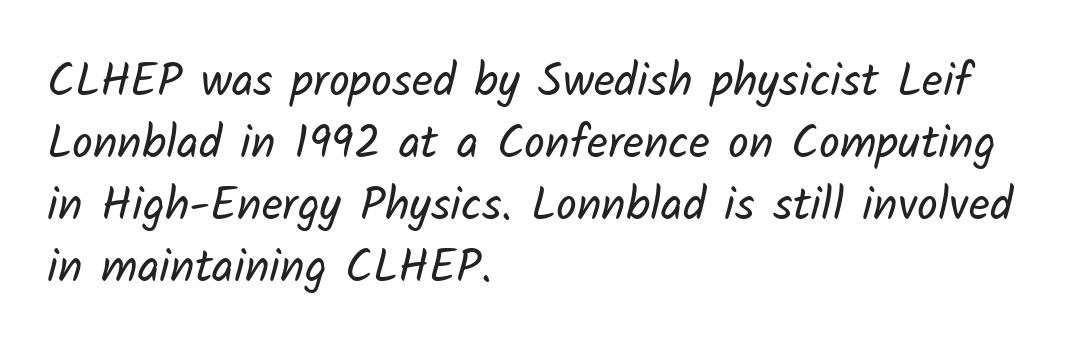
The image shows 46 px regular-weight sans-serif type; set left-aligned, normal line spacing (1.35x), normal letter spacing, not underlined; low stroke contrast and a medium x-height.
